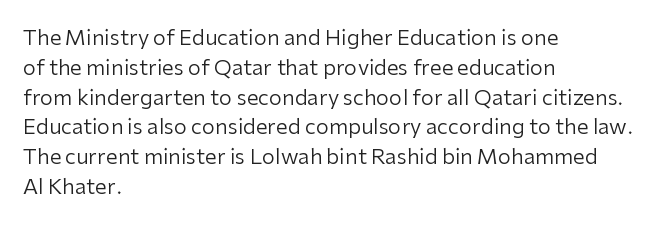
The image shows 21 px text type, upright; set left-aligned, normal line spacing (1.42x), normal letter spacing, not underlined.
